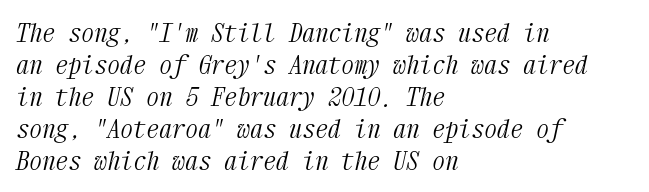
{"italic": "yes", "lean": "right", "slant_degrees": 12, "bold": "no", "underline": "no", "align": "left", "line_spacing_ratio": 1.23, "letter_spacing": "normal", "letter_spacing_em": 0.0, "glyph_px": 26}
